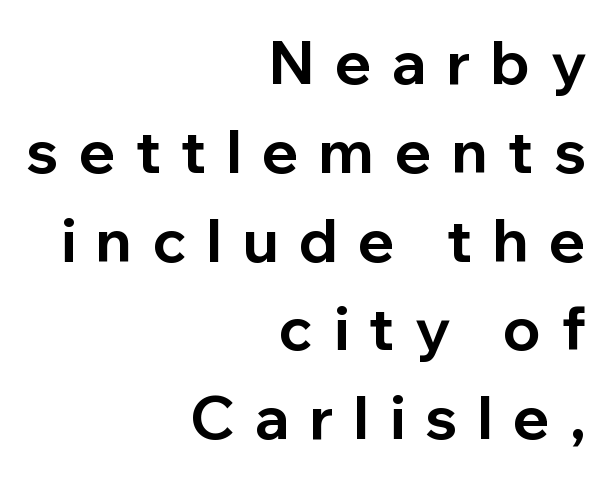
Font category for this specimen: sans-serif. Characters follow at a spacing far wider than the type designer built in. Summary of vertical rhythm: regular, with standard interline spacing. You'd pick this weight for a headline — it's a proper bold. Characters remain perfectly vertical along every line. The passage shown is not underscored anywhere.
